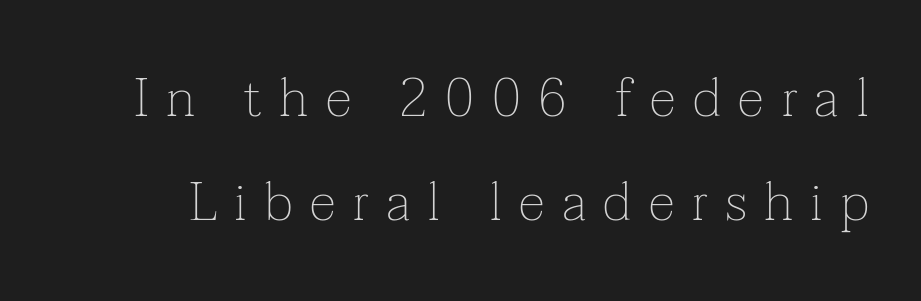
The image shows 54 px thin serif type, upright; set loose line spacing (1.92x), unusually wide letter spacing (+0.32 em), not underlined; low stroke contrast and a medium x-height.
